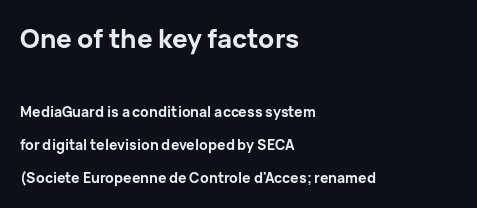
{"italic": "no", "bold": "yes", "underline": "no", "align": "left", "line_spacing": "loose", "line_spacing_ratio": 2.35, "letter_spacing": "normal", "letter_spacing_em": 0.0, "larger_block": "first", "size_ratio": 1.86, "glyph_px": 26}
